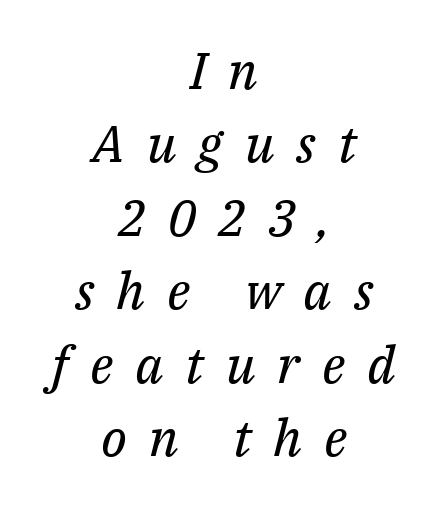
{"serif": "yes", "italic": "yes", "lean": "right", "slant_degrees": 14, "bold": "no", "weight": "regular", "width": "normal", "stroke_contrast": "medium", "x_height": "medium", "monospaced": "no", "underline": "no", "align": "center", "line_spacing": "normal", "line_spacing_ratio": 1.44, "letter_spacing": "wide", "letter_spacing_em": 0.43, "glyph_px": 51}
